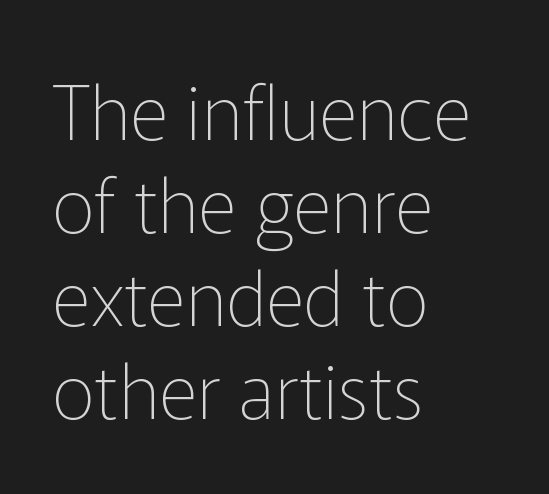
{"serif": "no", "italic": "no", "bold": "no", "weight": "thin", "width": "normal", "stroke_contrast": "low", "x_height": "medium", "monospaced": "no", "underline": "no", "align": "left", "line_spacing_ratio": 1.24, "letter_spacing": "normal", "letter_spacing_em": 0.0, "glyph_px": 75}
